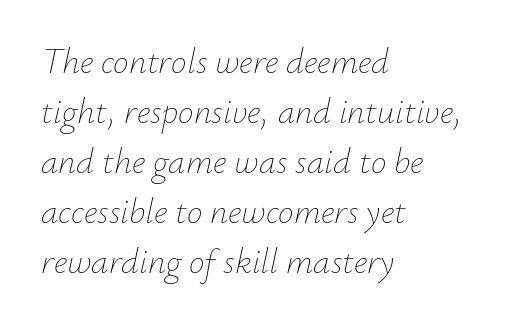
Observe the lean: these are italic letterforms. Spacing between characters is what you'd get straight out of the box. These lines are set flush left with a ragged right edge. Weight: in the light-to-regular range.
